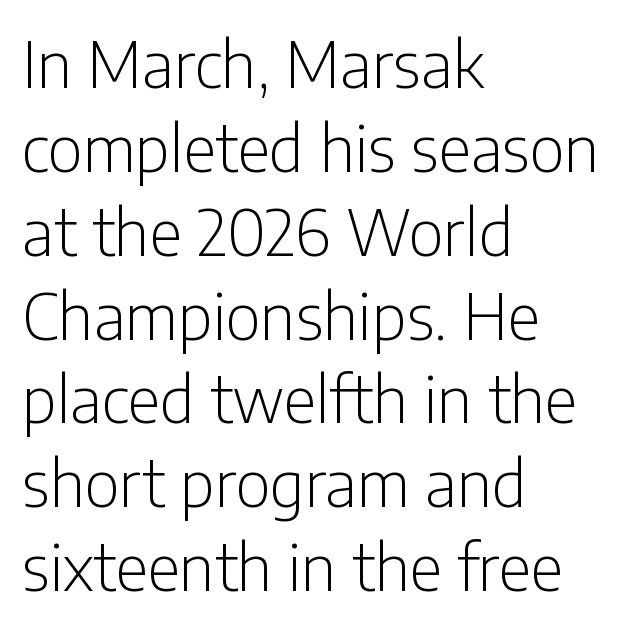
The image shows 64 px light, condensed sans-serif type, upright; set left-aligned, normal line spacing (1.31x), normal letter spacing, not underlined; low stroke contrast and a medium x-height.
